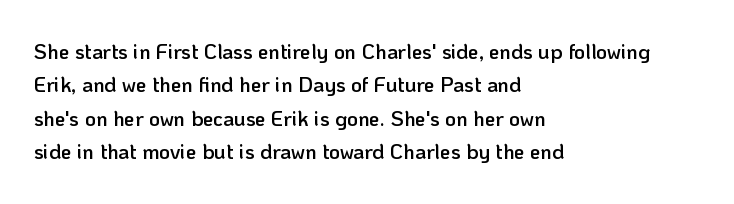
{"italic": "no", "bold": "semi", "underline": "no", "align": "left", "line_spacing": "normal", "line_spacing_ratio": 1.59, "letter_spacing": "normal", "letter_spacing_em": 0.0, "glyph_px": 21}
